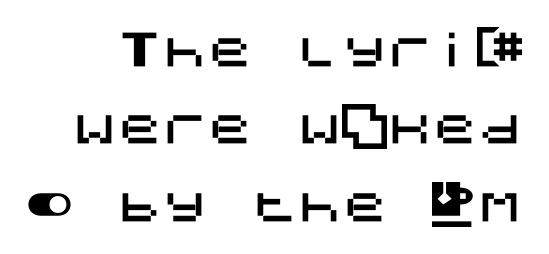
The image shows 45 px sans-serif type, upright; set line spacing 1.72x, normal letter spacing, not underlined; medium stroke contrast and a large x-height.
